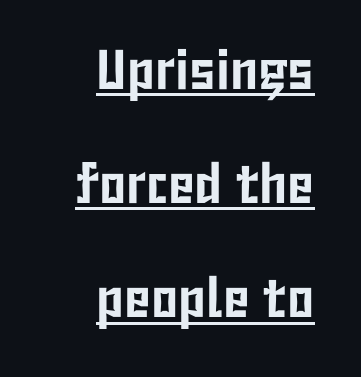
Q: Is the text italic (slanted)? A: No, it is upright.
Q: Is the typeface a serif or a sans-serif typeface? A: Sans-serif.
Q: Is the text underlined? A: Yes.
Q: How is the paragraph aligned? A: Right-aligned.
Q: Is the spacing between letters normal or unusually wide? A: Normal.
Q: Is the spacing between lines tight, normal or loose? A: Loose.
Q: Width (condensed, normal, or wide)? A: Condensed.
Q: Stroke contrast? A: Low.
Q: x-height? A: Medium.
Q: Monospaced? A: No.
